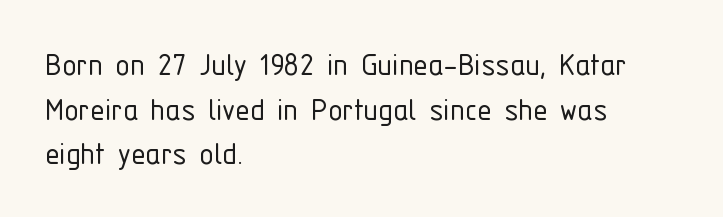
The image shows 36 px light, condensed sans-serif type, upright; set left-aligned, line spacing 1.24x, normal letter spacing, not underlined; low stroke contrast and a medium x-height.
